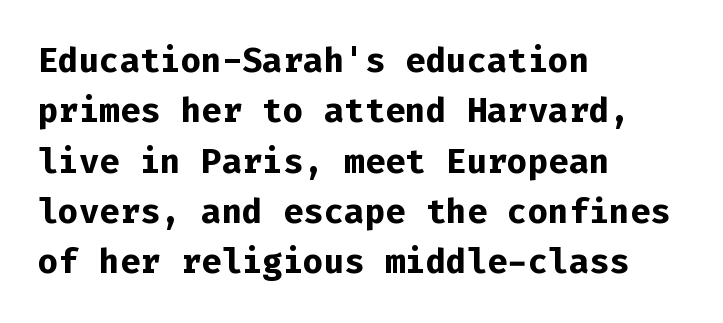
A classic flush-left, rag-right setting is used for this passage. Unmarked baselines from the first word to the last. Default kerning and tracking; the words read as compact shapes. Summary of vertical rhythm: regular, with standard interline spacing. When letters stand straight like this, we call the style roman or upright.
